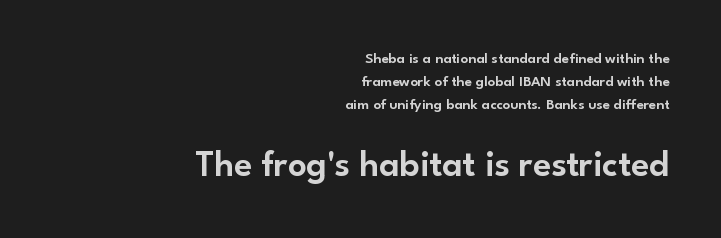
The image shows 37 px sans-serif type, upright; set right-aligned, normal line spacing (1.53x), normal letter spacing, not underlined; the second (bottom) block is 2.47x larger; low stroke contrast and a small x-height.
